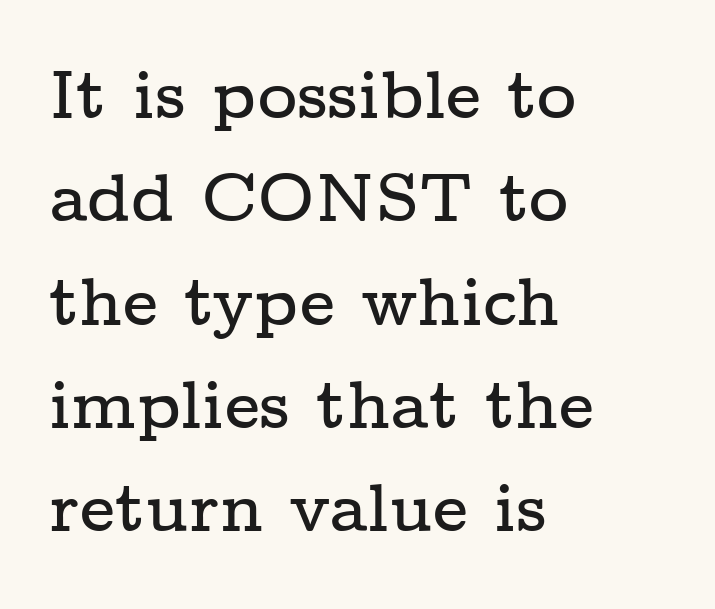
Q: Is the text italic (slanted)? A: No, it is upright.
Q: Is the typeface a serif or a sans-serif typeface? A: Serif.
Q: Is the text underlined? A: No.
Q: How is the paragraph aligned? A: Left-aligned.
Q: Is the spacing between letters normal or unusually wide? A: Normal.
Q: Is the spacing between lines tight, normal or loose? A: Normal.
Q: Width (condensed, normal, or wide)? A: Wide.
Q: Stroke contrast? A: Low.
Q: x-height? A: Medium.
Q: Monospaced? A: No.
